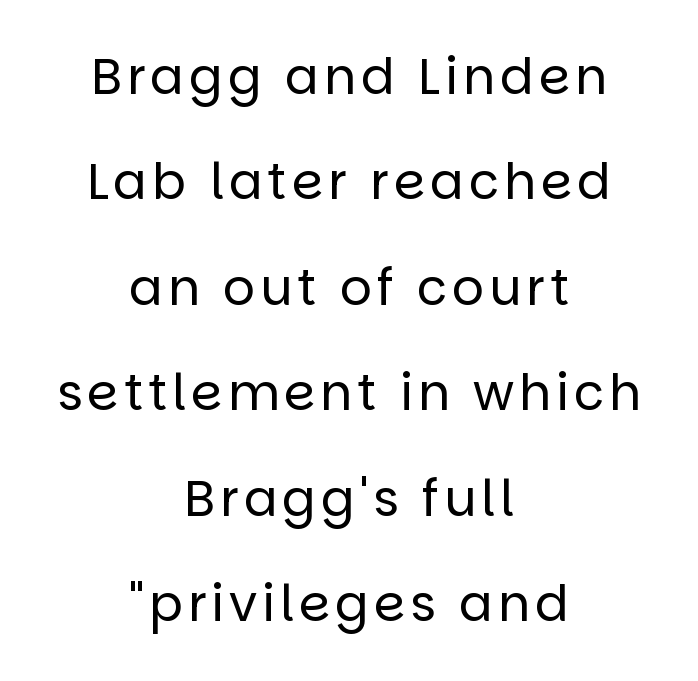
Q: Is the text bold? A: No.
Q: Is the text italic (slanted)? A: No, it is upright.
Q: Is the typeface a serif or a sans-serif typeface? A: Sans-serif.
Q: Is the text underlined? A: No.
Q: How is the paragraph aligned? A: Centered.
Q: Is the spacing between lines tight, normal or loose? A: Loose.
Q: Width (condensed, normal, or wide)? A: Normal.
Q: Stroke contrast? A: Low.
Q: x-height? A: Large.
Q: Monospaced? A: No.
